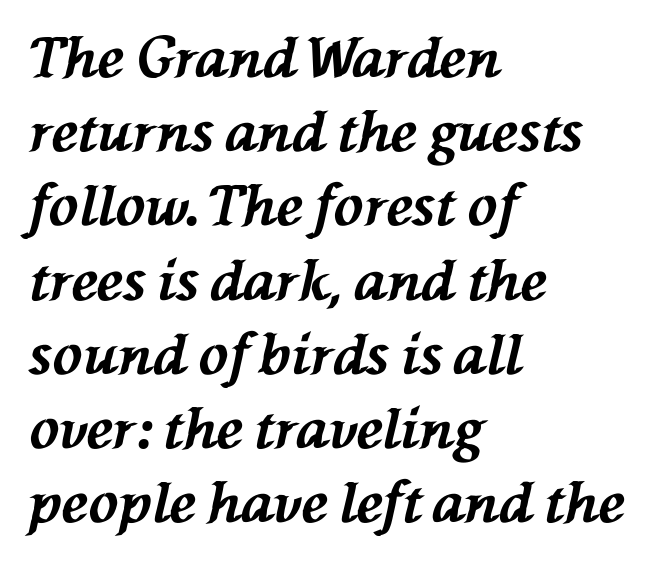
On the weight axis this lands at bold, roughly 700. Where is the straight margin? On the left. The passage shown stacks its lines at a standard gap. The passage shown is typed in a proportional face where columns would drift. This is oblique type, the kind used for emphasis or titles. Nobody touched the tracking dial on this one.
